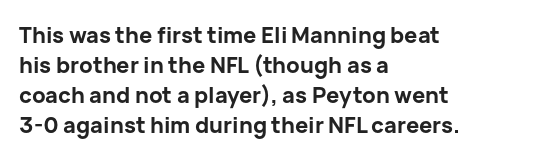
The paragraph shown leans on its left margin. This block has exactly the height ordinary leading produces. Italic: no, the glyphs are upright roman. The baseline area is clear.
